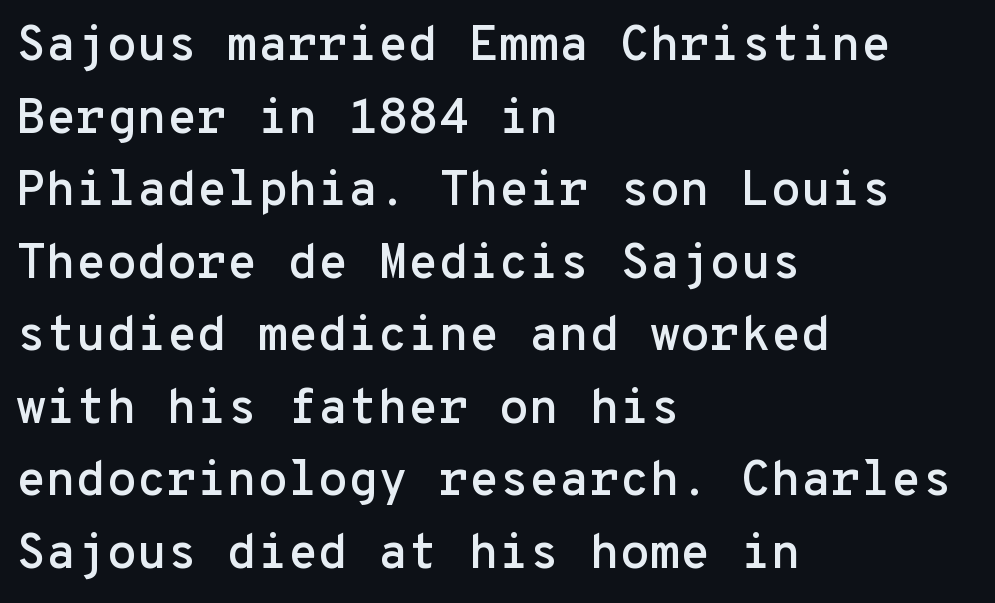
Decoration check: the copy has no underline. The text block is weighted toward the left margin, trailing off unevenly rightward. Is the letter spacing exaggerated? No — it looks like the ordinary default. Regarding leading, the lines here are spaced in the standard way. The typography opts for an upright posture over an oblique one.
